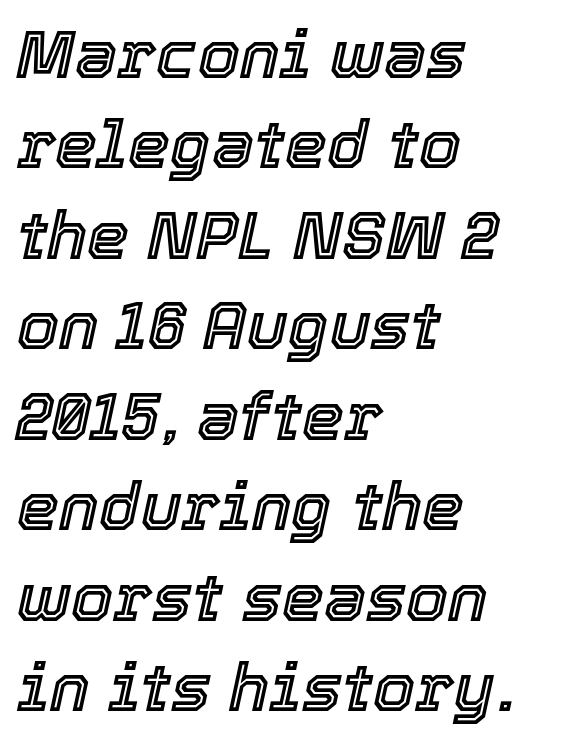
{"italic": "yes", "lean": "right", "slant_degrees": 12, "width": "normal", "x_height": "medium", "monospaced": "no", "underline": "no", "align": "left", "line_spacing": "normal", "line_spacing_ratio": 1.35, "letter_spacing": "normal", "letter_spacing_em": 0.0, "glyph_px": 67}
